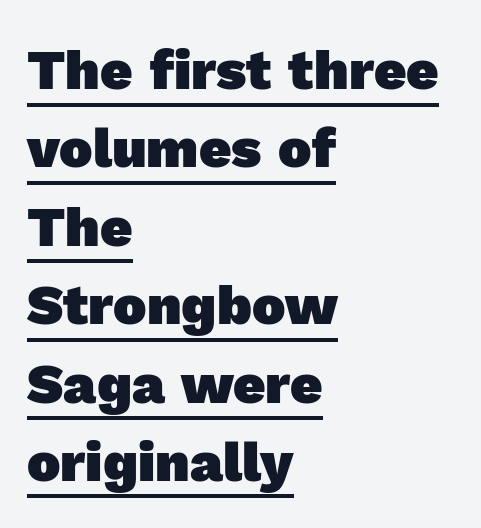
{"serif": "no", "bold": "yes", "weight": "heavy", "width": "normal", "x_height": "medium", "monospaced": "no", "underline": "yes", "align": "left", "line_spacing": "normal", "line_spacing_ratio": 1.4, "letter_spacing": "normal", "letter_spacing_em": 0.0, "glyph_px": 56}
